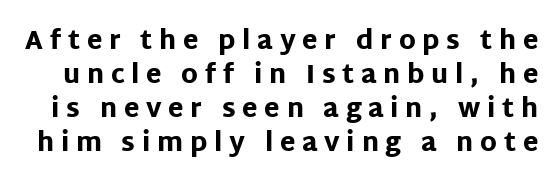
{"italic": "no", "bold": "yes", "underline": "no", "line_spacing": "normal", "line_spacing_ratio": 1.36, "letter_spacing": "wide", "letter_spacing_em": 0.27, "glyph_px": 25}
